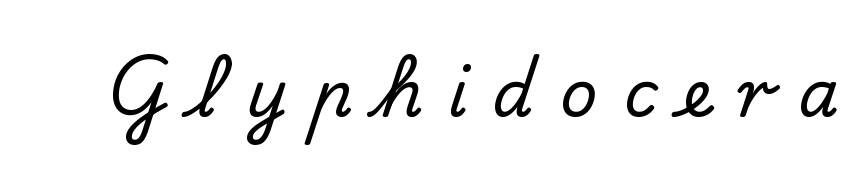
The image shows 65 px serif type; set unusually wide letter spacing (+0.39 em), not underlined; low stroke contrast and a small x-height.
